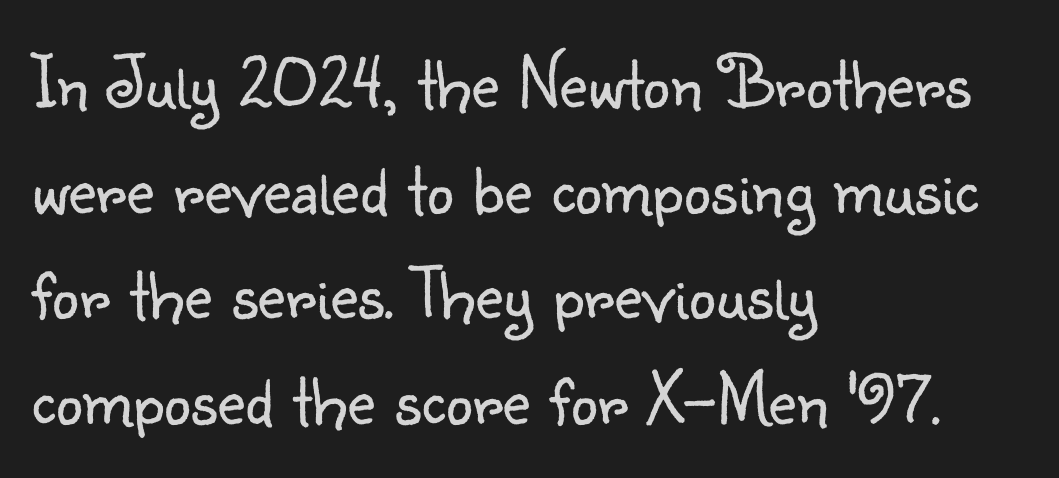
The image shows 76 px light sans-serif type, upright; set left-aligned, normal line spacing (1.39x), normal letter spacing, not underlined; low stroke contrast and a small x-height.
